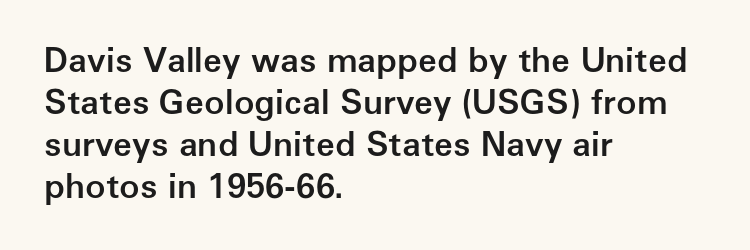
Caption: semibold face, moderately heavy strokes. Nope, not italic — everything's standing straight. This sample has the flowing, uneven cadence of proportional lettering. Tracking value appears to be zero — textbook default spacing.
